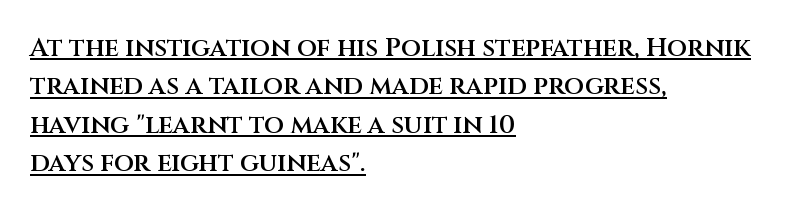
Q: Is the text bold? A: Semi-bold.
Q: Is the text italic (slanted)? A: No, it is upright.
Q: Is the text underlined? A: Yes.
Q: How is the paragraph aligned? A: Left-aligned.
Q: Is the spacing between letters normal or unusually wide? A: Normal.
Q: Is the spacing between lines tight, normal or loose? A: Normal.
